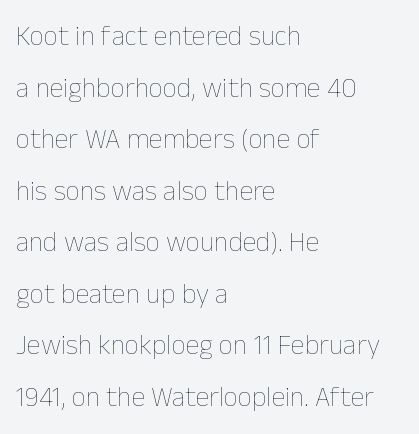
{"italic": "no", "bold": "no", "weight": "thin", "width": "normal", "stroke_contrast": "low", "x_height": "medium", "monospaced": "no", "underline": "no", "align": "left", "line_spacing_ratio": 1.84, "letter_spacing": "normal", "letter_spacing_em": 0.0, "glyph_px": 28}
